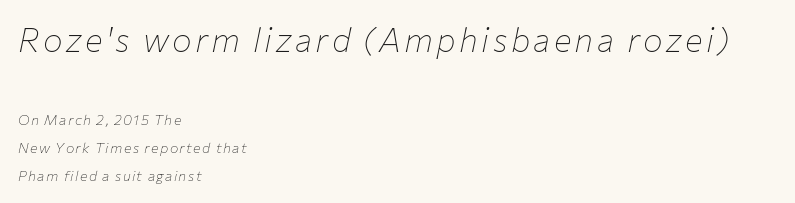
{"italic": "yes", "lean": "right", "slant_degrees": 12, "bold": "no", "weight": "thin", "width": "normal", "stroke_contrast": "low", "x_height": "medium", "monospaced": "no", "underline": "no", "align": "left", "line_spacing": "loose", "line_spacing_ratio": 2.0, "larger_block": "first", "size_ratio": 2.36, "glyph_px": 33}
